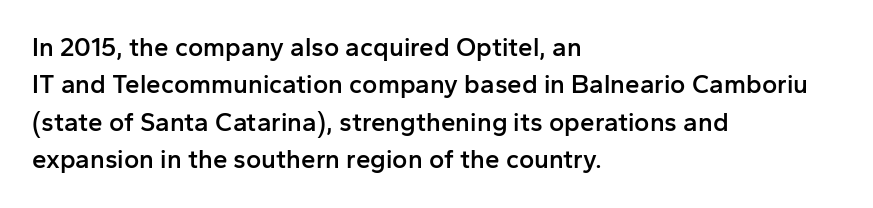
The image shows 26 px text type, upright; set left-aligned, normal line spacing (1.44x), normal letter spacing, not underlined.
